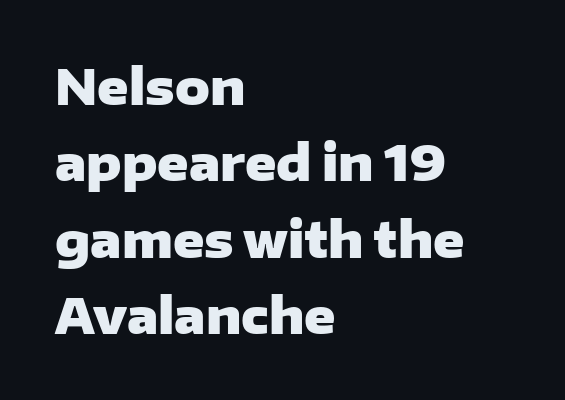
{"serif": "no", "italic": "no", "bold": "yes", "weight": "heavy", "width": "wide", "stroke_contrast": "low", "x_height": "medium", "monospaced": "no", "underline": "no", "align": "left", "line_spacing": "normal", "line_spacing_ratio": 1.59, "letter_spacing": "normal", "letter_spacing_em": 0.0, "glyph_px": 48}
